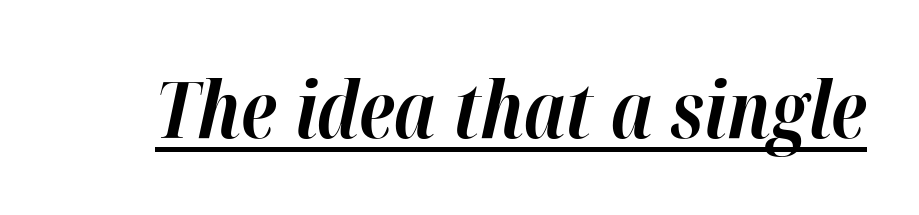
Q: Is the text bold? A: Yes.
Q: Is the text italic (slanted)? A: Yes, it leans right by about 12 degrees.
Q: Is the text underlined? A: Yes.
Q: Is the spacing between letters normal or unusually wide? A: Normal.
Q: Width (condensed, normal, or wide)? A: Normal.
Q: Stroke contrast? A: High.
Q: x-height? A: Medium.
Q: Monospaced? A: No.
